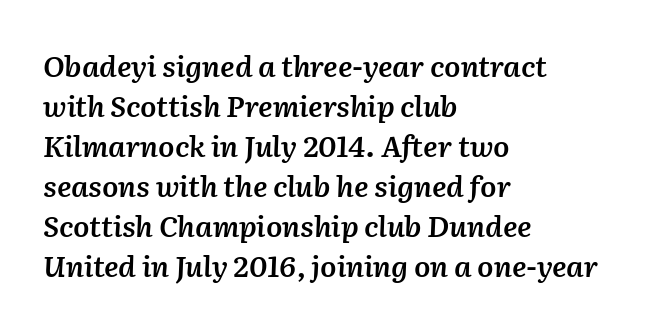
Q: Is the text bold? A: Semi-bold.
Q: Is the text italic (slanted)? A: Yes, it leans right by about 2 degrees.
Q: Is the text underlined? A: No.
Q: How is the paragraph aligned? A: Left-aligned.
Q: Is the spacing between letters normal or unusually wide? A: Normal.
Q: Is the spacing between lines tight, normal or loose? A: Normal.
Q: Width (condensed, normal, or wide)? A: Normal.
Q: Stroke contrast? A: Medium.
Q: x-height? A: Medium.
Q: Monospaced? A: No.
